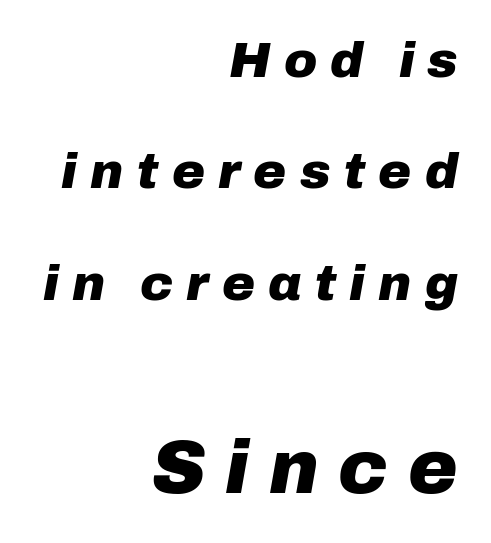
The image shows 75 px heavy type, italic (leaning right); set right-aligned, loose line spacing (2.23x), unusually wide letter spacing (+0.26 em), not underlined; the second (bottom) block is 1.5x larger; low stroke contrast and a medium x-height.
